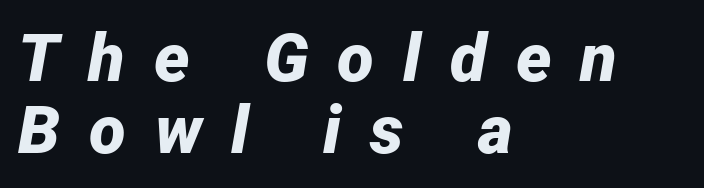
The image shows 67 px bold type, italic (leaning right); set left-aligned, tight line spacing (1.07x), unusually wide letter spacing (+0.43 em), not underlined; low stroke contrast and a medium x-height.
